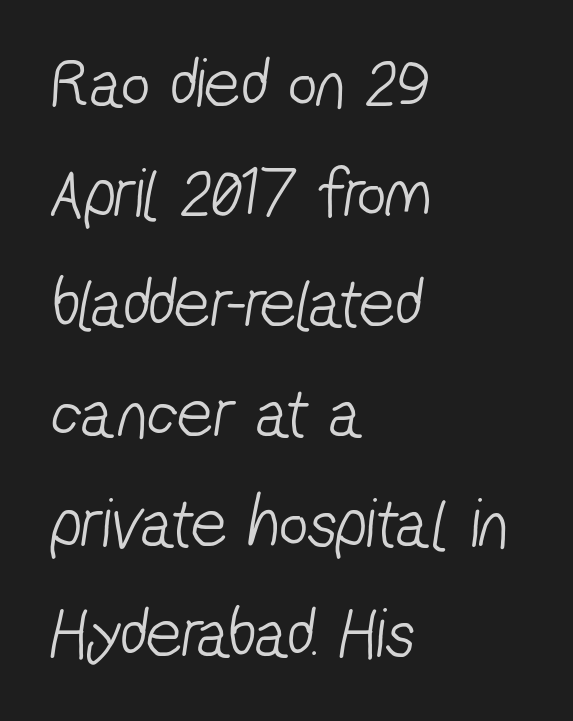
Q: Is the text bold? A: No.
Q: Is the typeface a serif or a sans-serif typeface? A: Sans-serif.
Q: Is the text underlined? A: No.
Q: How is the paragraph aligned? A: Left-aligned.
Q: Is the spacing between letters normal or unusually wide? A: Normal.
Q: Is the spacing between lines tight, normal or loose? A: Normal.
Q: Width (condensed, normal, or wide)? A: Condensed.
Q: Stroke contrast? A: Low.
Q: x-height? A: Medium.
Q: Monospaced? A: No.
